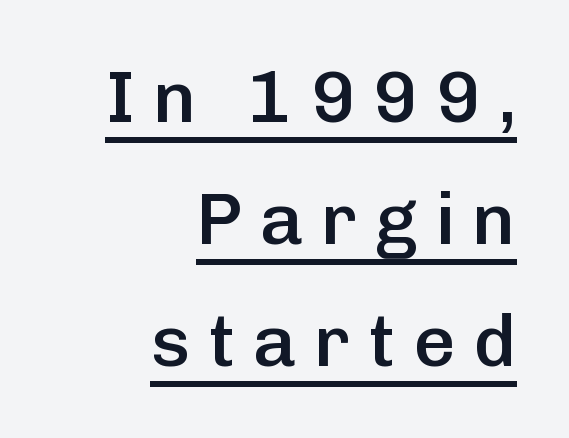
{"serif": "no", "italic": "no", "bold": "semi", "weight": "semibold", "width": "normal", "stroke_contrast": "low", "x_height": "medium", "monospaced": "no", "underline": "yes", "align": "right", "line_spacing": "normal", "line_spacing_ratio": 1.67, "letter_spacing": "wide", "letter_spacing_em": 0.24, "glyph_px": 73}
